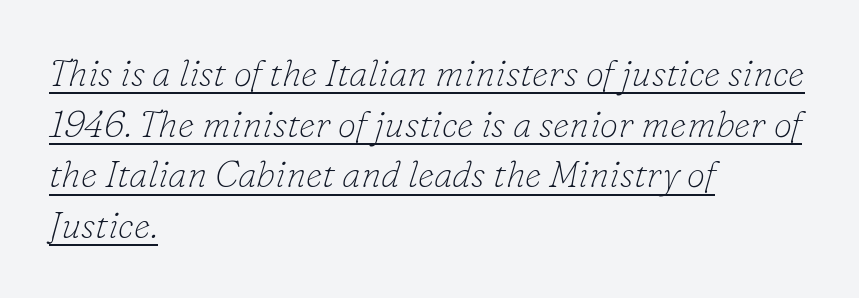
{"serif": "yes", "italic": "yes", "lean": "right", "slant_degrees": 16, "bold": "no", "weight": "thin", "width": "normal", "stroke_contrast": "low", "x_height": "small", "monospaced": "no", "underline": "yes", "align": "left", "line_spacing": "normal", "line_spacing_ratio": 1.37, "letter_spacing": "normal", "letter_spacing_em": 0.0, "glyph_px": 37}
